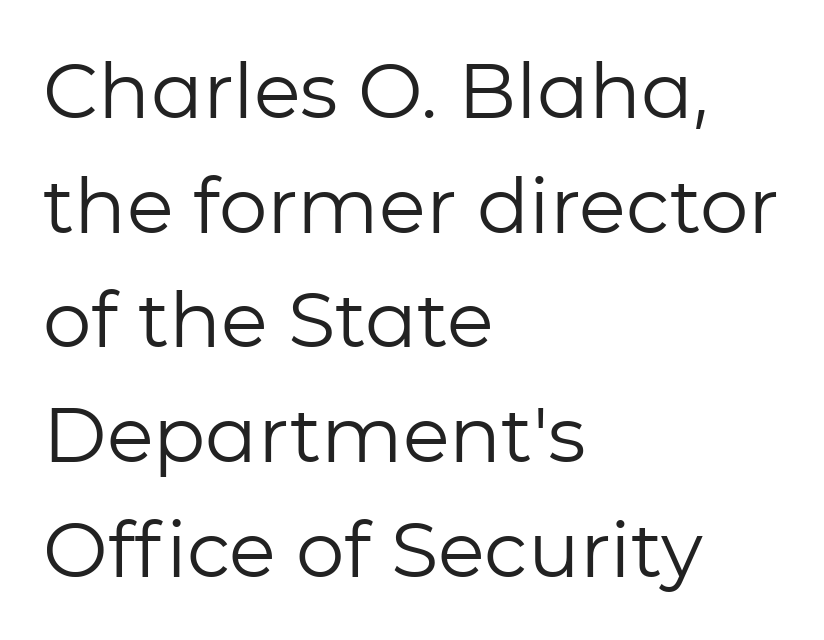
Unbolded letterforms with no extra heft. These lines are rendered in a variable-pitch font. Anything drawn beneath the words? Only blank space. The type sits square on the baseline with zero lean.
